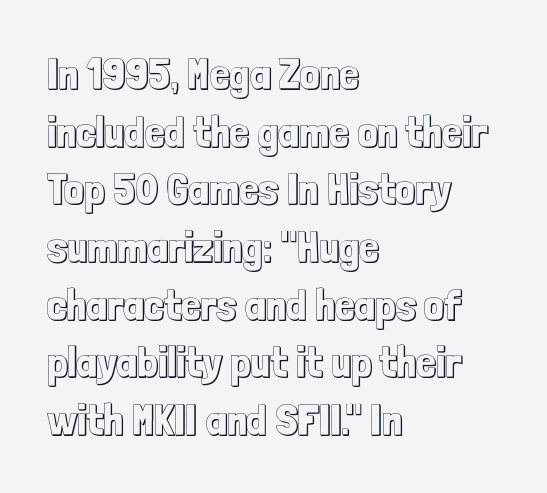
{"italic": "no", "width": "condensed", "x_height": "medium", "monospaced": "no", "underline": "no", "align": "left", "line_spacing": "normal", "line_spacing_ratio": 1.31, "letter_spacing": "normal", "letter_spacing_em": 0.0, "glyph_px": 44}
